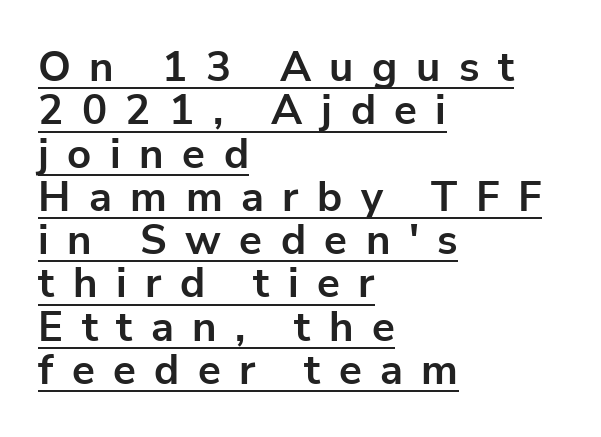
The image shows 42 px bold sans-serif type, upright; set left-aligned, tight line spacing (1.03x), unusually wide letter spacing (+0.44 em), underlined; low stroke contrast and a medium x-height.
